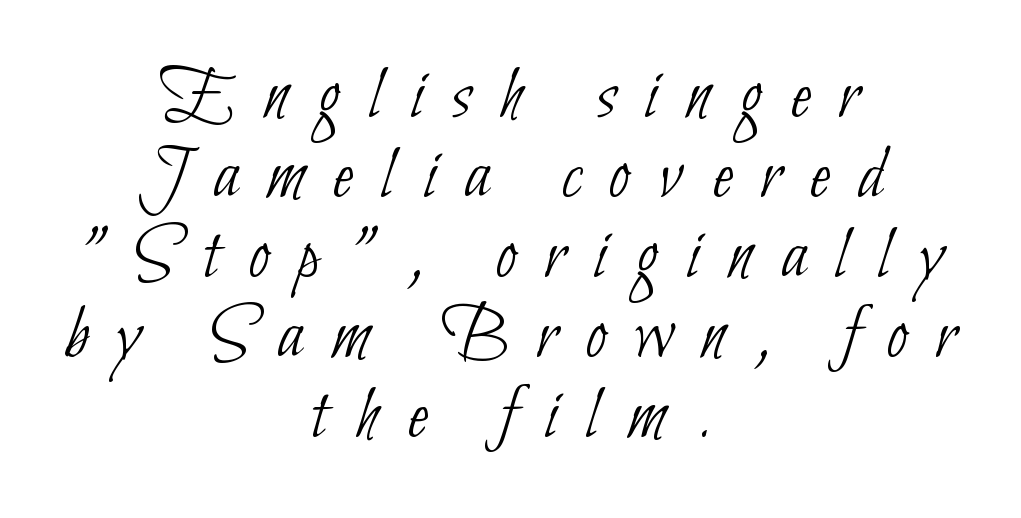
Q: Is the text bold? A: No.
Q: Is the typeface a serif or a sans-serif typeface? A: Sans-serif.
Q: Is the text underlined? A: No.
Q: How is the paragraph aligned? A: Centered.
Q: Is the spacing between letters normal or unusually wide? A: Unusually wide.
Q: Is the spacing between lines tight, normal or loose? A: Tight.
Q: Width (condensed, normal, or wide)? A: Condensed.
Q: Stroke contrast? A: Low.
Q: x-height? A: Small.
Q: Monospaced? A: No.
